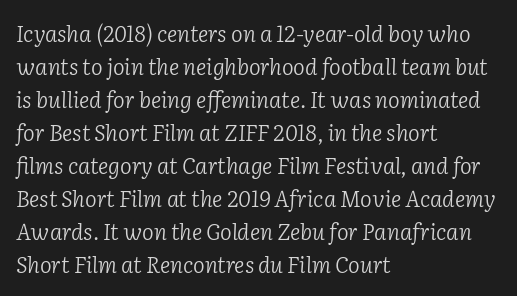
No chunkiness to these letters — they're not bold. The font's italic variant was chosen for this text. These lines stack with their left ends in a neat column. Check the space under the baseline: it is left empty.
